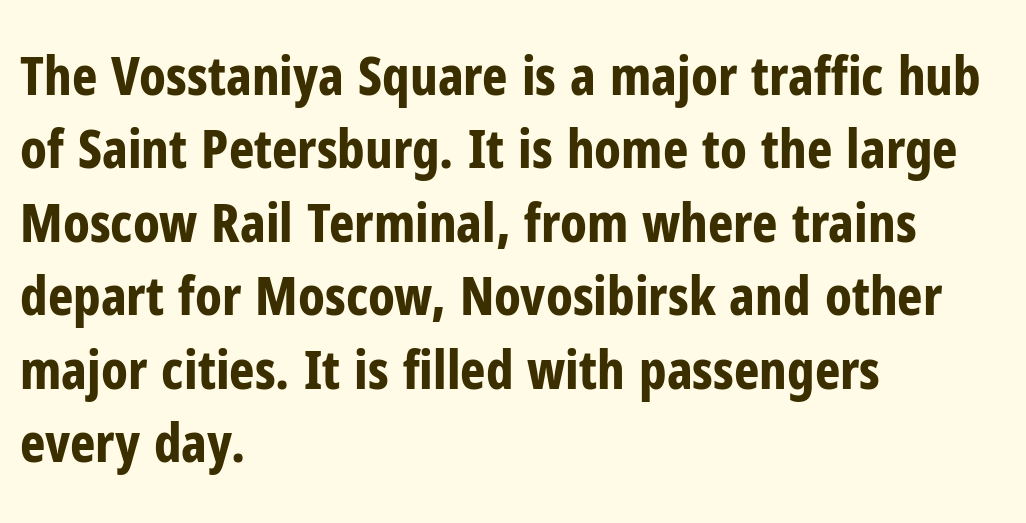
Q: Is the text bold? A: Yes.
Q: Is the text italic (slanted)? A: No, it is upright.
Q: Is the typeface a serif or a sans-serif typeface? A: Sans-serif.
Q: Is the text underlined? A: No.
Q: How is the paragraph aligned? A: Left-aligned.
Q: Is the spacing between letters normal or unusually wide? A: Normal.
Q: Is the spacing between lines tight, normal or loose? A: Normal.
Q: Width (condensed, normal, or wide)? A: Condensed.
Q: Stroke contrast? A: Low.
Q: x-height? A: Medium.
Q: Monospaced? A: No.
